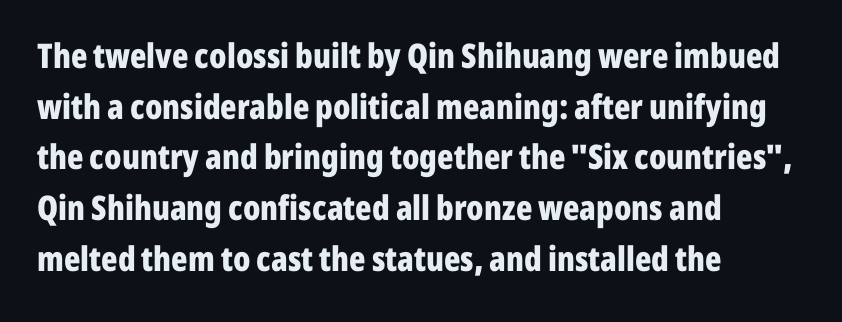
The font is running at its bold setting. This sample uses plain, unmodified letter spacing. The typeface chosen for these lines omits serifs. Ascenders rise straight up at ninety degrees.
